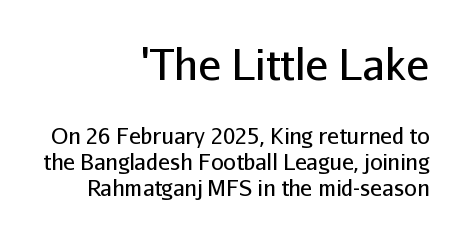
Q: Is the text bold? A: No.
Q: Is the text italic (slanted)? A: No, it is upright.
Q: Is the typeface a serif or a sans-serif typeface? A: Sans-serif.
Q: Is the text underlined? A: No.
Q: How is the paragraph aligned? A: Right-aligned.
Q: Is the spacing between letters normal or unusually wide? A: Normal.
Q: Which block of text is set in a larger size, the first (top) or the second (bottom)? A: The first (top) one.
Q: Width (condensed, normal, or wide)? A: Normal.
Q: Stroke contrast? A: Low.
Q: x-height? A: Medium.
Q: Monospaced? A: No.
